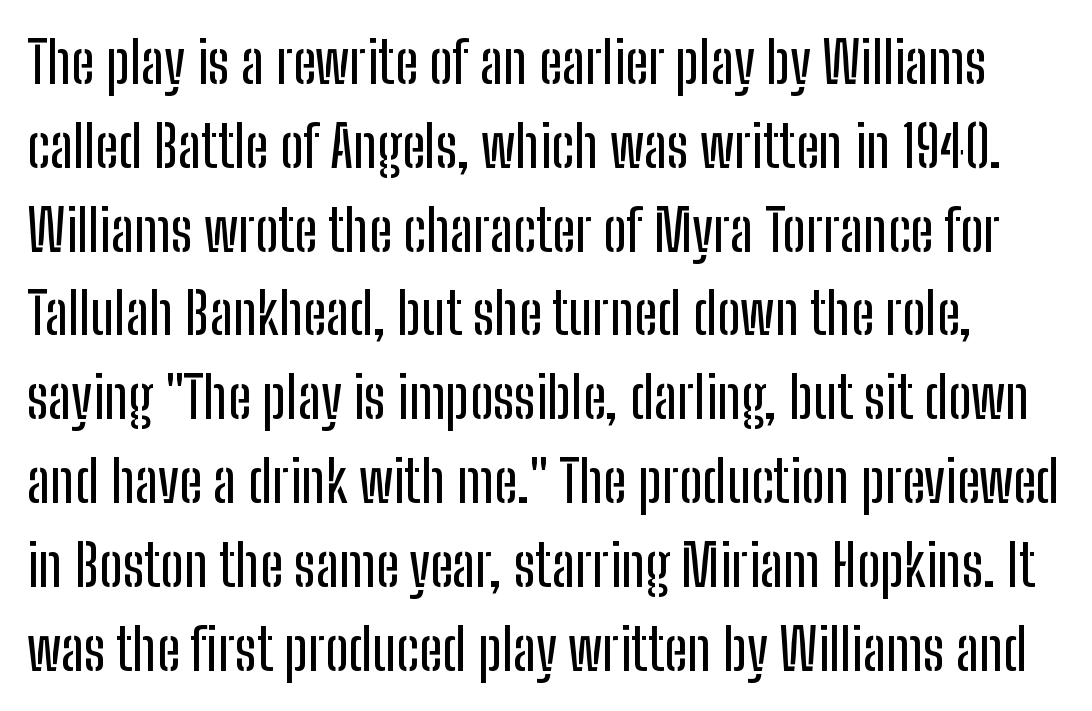
The image shows 57 px condensed sans-serif type, upright; set normal line spacing (1.47x), normal letter spacing, not underlined; low stroke contrast and a medium x-height.
